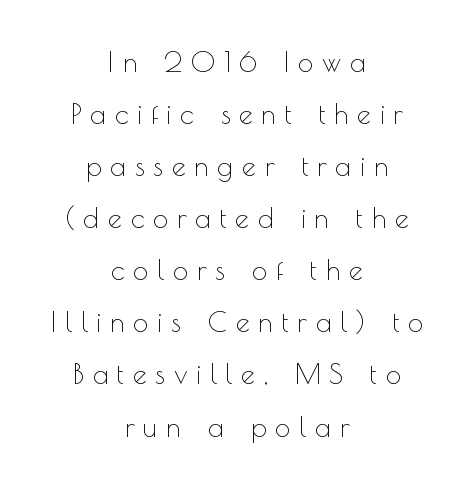
{"serif": "no", "italic": "no", "bold": "no", "weight": "thin", "width": "normal", "x_height": "small", "monospaced": "no", "underline": "no", "align": "center", "line_spacing_ratio": 1.86, "letter_spacing": "wide", "letter_spacing_em": 0.31, "glyph_px": 28}
